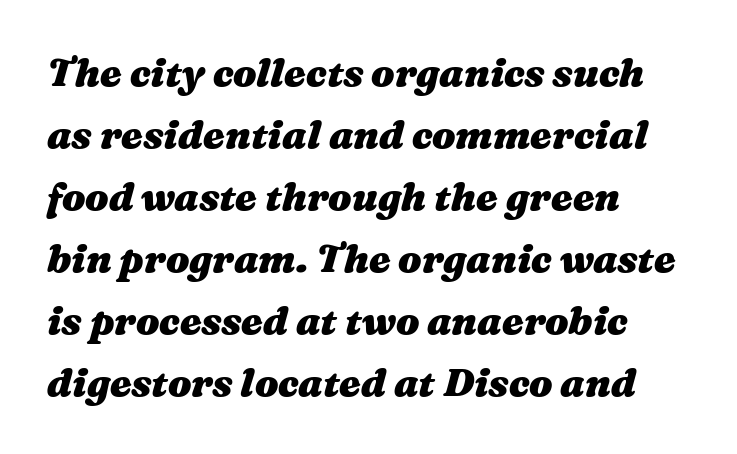
Where is the straight margin? On the left. Thick stems and heavy bowls — unmistakably bold. The glyphs look as if they've been sheared to an angle. Do the characters align in a grid? No, the font is proportional. The designer left line spacing at the default. Characters follow at the spacing the type designer built in.
